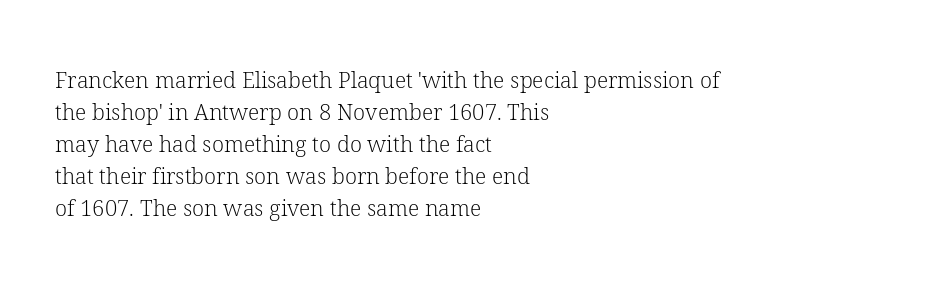
{"italic": "no", "bold": "no", "underline": "no", "align": "left", "line_spacing": "normal", "line_spacing_ratio": 1.46, "letter_spacing": "normal", "letter_spacing_em": 0.0, "glyph_px": 22}
